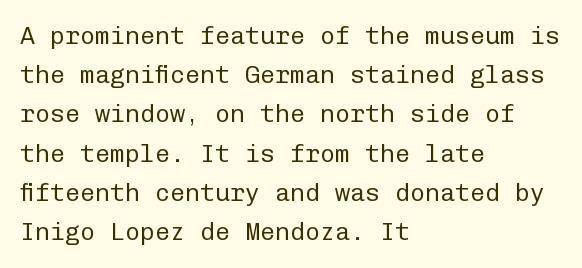
The image shows 25 px text type, upright; set left-aligned, normal line spacing (1.57x), normal letter spacing, not underlined.
